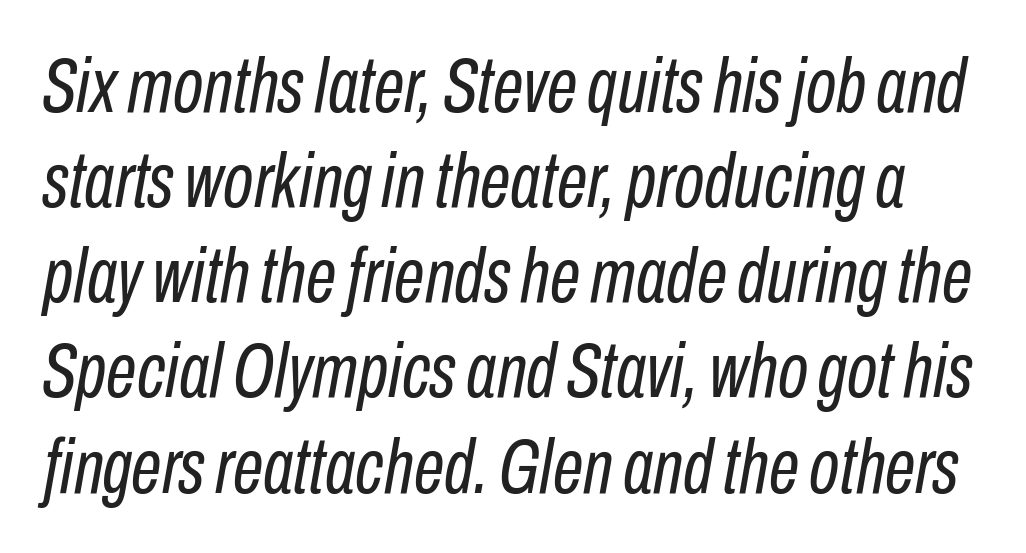
Bold? No — there's no thickening of the strokes. The letters advance in unequal steps, a hallmark of proportional type. Short note: letters normally spaced. It's the slanting kind of type. Unmarked baselines from the first word to the last.
